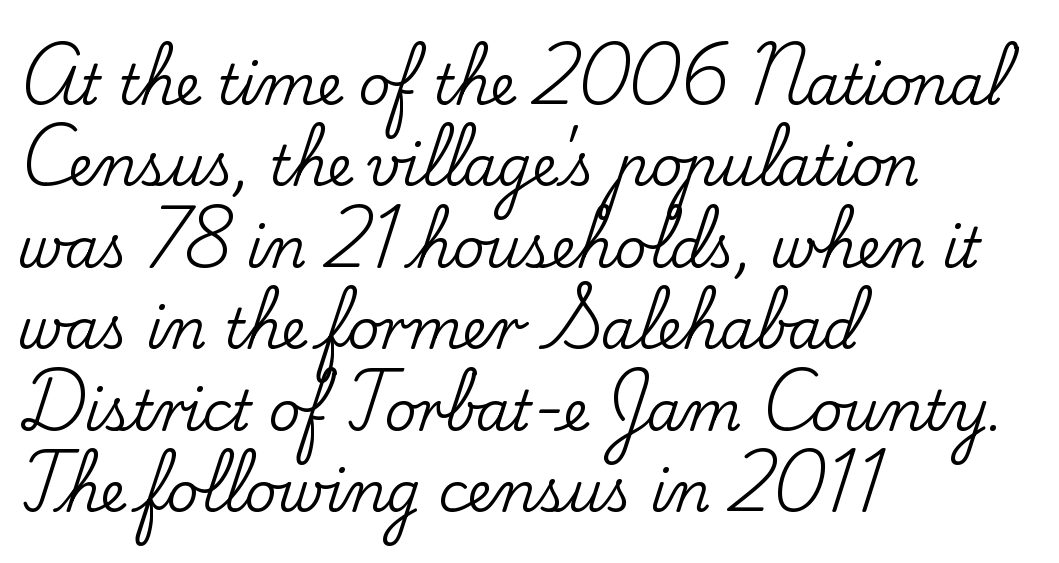
{"serif": "yes", "width": "normal", "stroke_contrast": "low", "x_height": "small", "monospaced": "no", "underline": "no", "align": "left", "line_spacing": "normal", "line_spacing_ratio": 1.48, "letter_spacing": "normal", "letter_spacing_em": 0.0, "glyph_px": 55}
